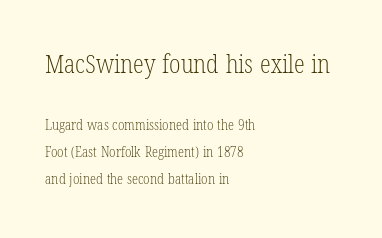
The image shows 25 px text type, upright; set left-aligned, loose line spacing (1.95x), normal letter spacing, not underlined; the first (top) block is 1.79x larger.
